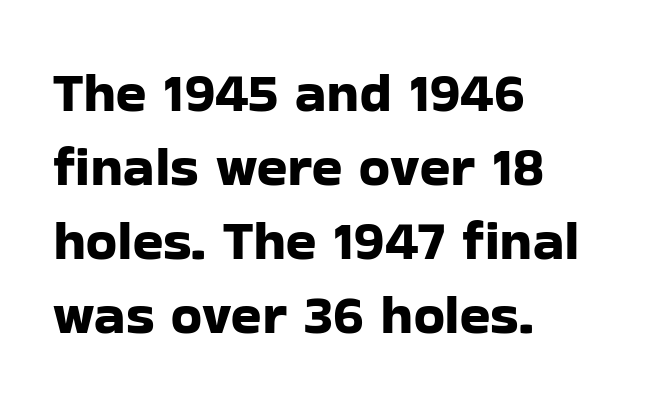
The image shows 56 px sans-serif type, upright; set left-aligned, normal line spacing (1.32x), normal letter spacing, not underlined; low stroke contrast and a medium x-height.
